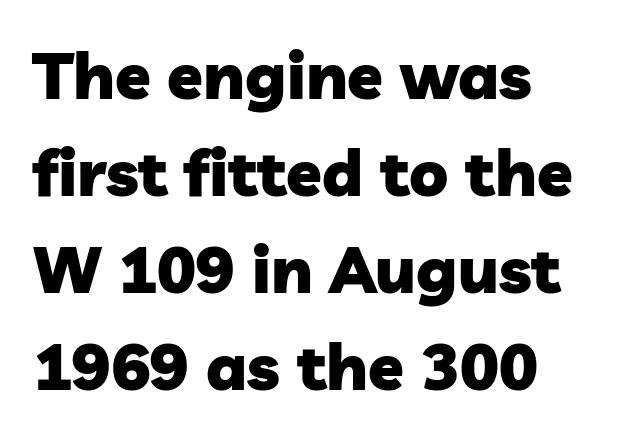
Q: Is the text bold? A: Yes.
Q: Is the typeface a serif or a sans-serif typeface? A: Sans-serif.
Q: Is the text underlined? A: No.
Q: How is the paragraph aligned? A: Left-aligned.
Q: Is the spacing between letters normal or unusually wide? A: Normal.
Q: Is the spacing between lines tight, normal or loose? A: Normal.
Q: Width (condensed, normal, or wide)? A: Normal.
Q: Stroke contrast? A: Low.
Q: x-height? A: Medium.
Q: Monospaced? A: No.
